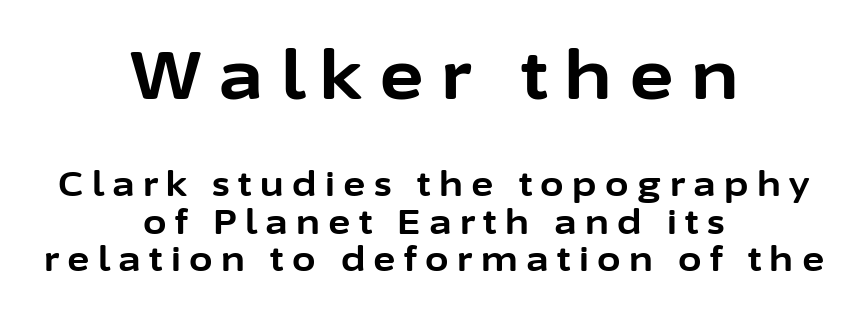
{"serif": "no", "italic": "no", "bold": "yes", "weight": "bold", "width": "normal", "stroke_contrast": "low", "x_height": "medium", "monospaced": "no", "underline": "no", "align": "center", "line_spacing": "tight", "line_spacing_ratio": 1.1, "letter_spacing": "wide", "letter_spacing_em": 0.25, "larger_block": "first", "size_ratio": 2.0, "glyph_px": 68}
